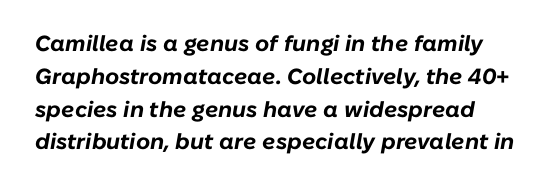
It's the slanting kind of type. Is the letter spacing exaggerated? No — it looks like the ordinary default. A typesetter would call this leading conventional body-copy spacing. Clear beneath every line of the passage.
